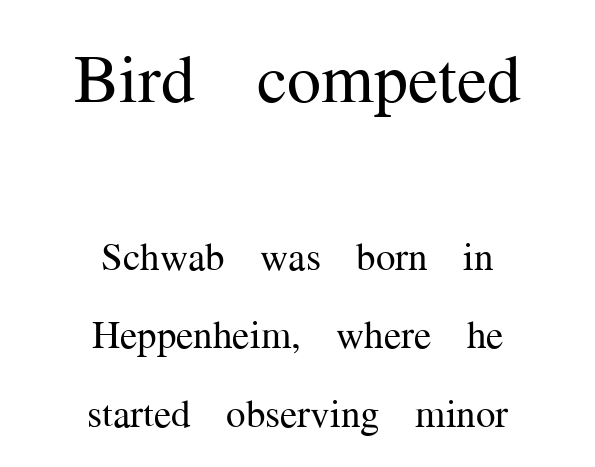
{"serif": "yes", "italic": "no", "bold": "no", "weight": "regular", "width": "normal", "stroke_contrast": "medium", "x_height": "medium", "monospaced": "no", "underline": "no", "align": "center", "line_spacing": "loose", "line_spacing_ratio": 2.01, "letter_spacing": "normal", "letter_spacing_em": 0.0, "larger_block": "first", "size_ratio": 1.74, "glyph_px": 68}
